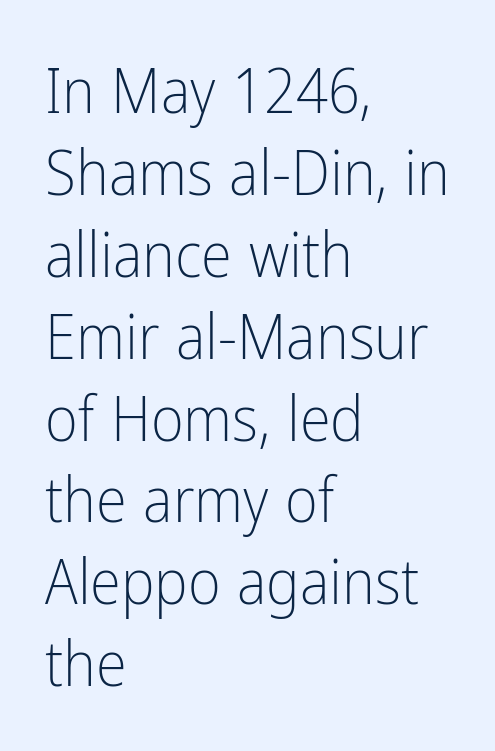
{"serif": "no", "italic": "no", "bold": "no", "weight": "light", "width": "condensed", "stroke_contrast": "low", "x_height": "medium", "monospaced": "no", "underline": "no", "align": "left", "line_spacing": "normal", "line_spacing_ratio": 1.3, "letter_spacing": "normal", "letter_spacing_em": 0.0, "glyph_px": 63}
